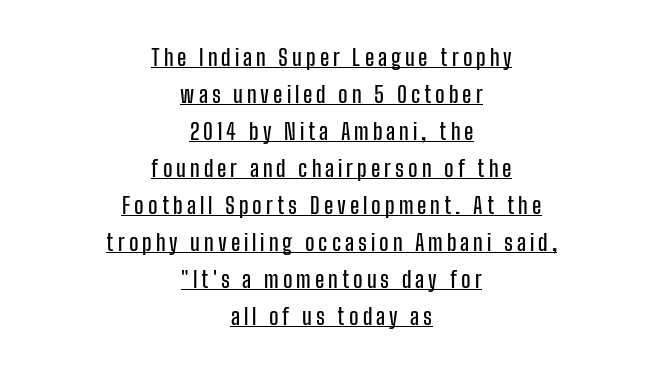
The image shows 22 px text type, upright; set centered, normal line spacing (1.68x), underlined.
